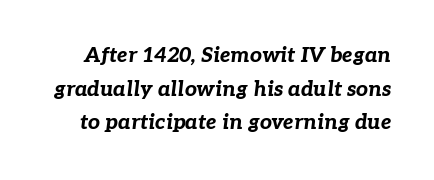
Q: Is the text bold? A: Yes.
Q: Is the text italic (slanted)? A: Yes, it leans right by about 7 degrees.
Q: Is the text underlined? A: No.
Q: Is the spacing between letters normal or unusually wide? A: Normal.
Q: Is the spacing between lines tight, normal or loose? A: Normal.
